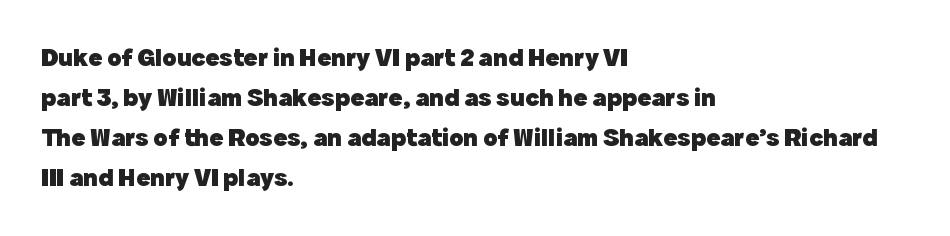
Q: Is the text bold? A: Yes.
Q: Is the text italic (slanted)? A: No, it is upright.
Q: Is the text underlined? A: No.
Q: How is the paragraph aligned? A: Left-aligned.
Q: Is the spacing between letters normal or unusually wide? A: Normal.
Q: Is the spacing between lines tight, normal or loose? A: Normal.
